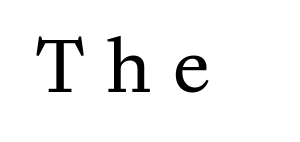
{"serif": "yes", "italic": "no", "bold": "no", "weight": "regular", "width": "normal", "stroke_contrast": "medium", "x_height": "medium", "monospaced": "no", "underline": "no", "letter_spacing": "wide", "letter_spacing_em": 0.32, "glyph_px": 70}
